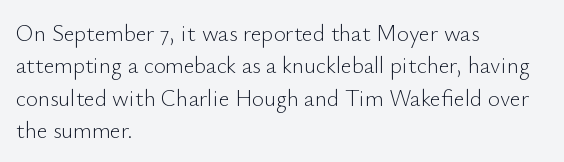
{"italic": "no", "bold": "no", "underline": "no", "align": "left", "line_spacing": "normal", "line_spacing_ratio": 1.41, "letter_spacing": "normal", "letter_spacing_em": 0.0, "glyph_px": 23}
